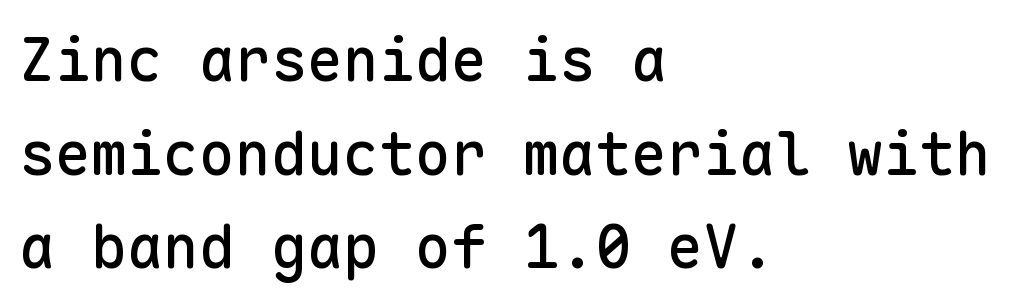
The space directly below the letters is spotless. The letters march in equal steps, a hallmark of fixed-pitch type. Between one letter and the next there's only the usual sliver of space. Posture: upright roman.
